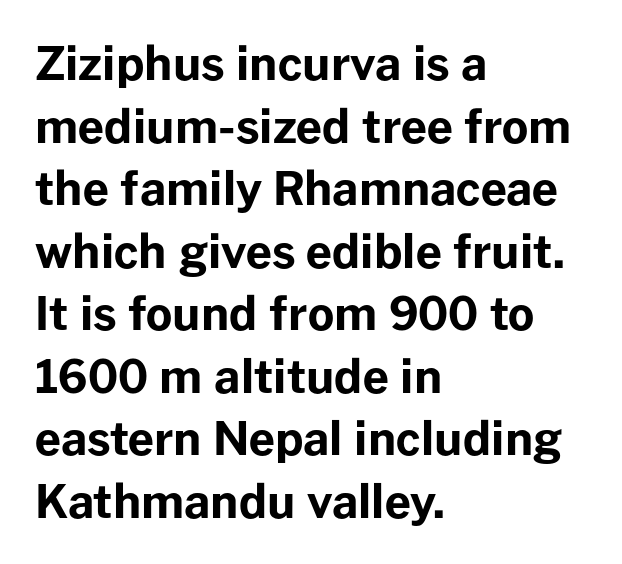
{"serif": "no", "italic": "no", "bold": "yes", "weight": "bold", "width": "normal", "stroke_contrast": "low", "x_height": "medium", "monospaced": "no", "underline": "no", "align": "left", "line_spacing": "normal", "line_spacing_ratio": 1.36, "letter_spacing": "normal", "letter_spacing_em": 0.0, "glyph_px": 46}
